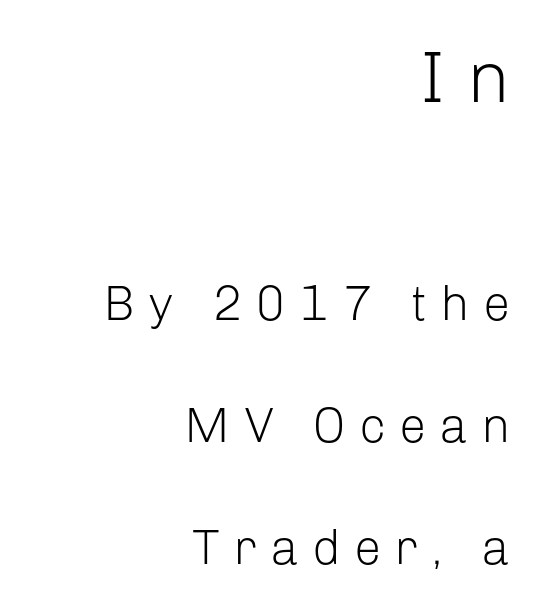
Q: Is the text bold? A: No.
Q: Is the text italic (slanted)? A: No, it is upright.
Q: Is the typeface a serif or a sans-serif typeface? A: Sans-serif.
Q: Is the text underlined? A: No.
Q: How is the paragraph aligned? A: Right-aligned.
Q: Is the spacing between letters normal or unusually wide? A: Unusually wide.
Q: Is the spacing between lines tight, normal or loose? A: Loose.
Q: Which block of text is set in a larger size, the first (top) or the second (bottom)? A: The first (top) one.
Q: Width (condensed, normal, or wide)? A: Normal.
Q: Stroke contrast? A: Low.
Q: x-height? A: Medium.
Q: Monospaced? A: No.
